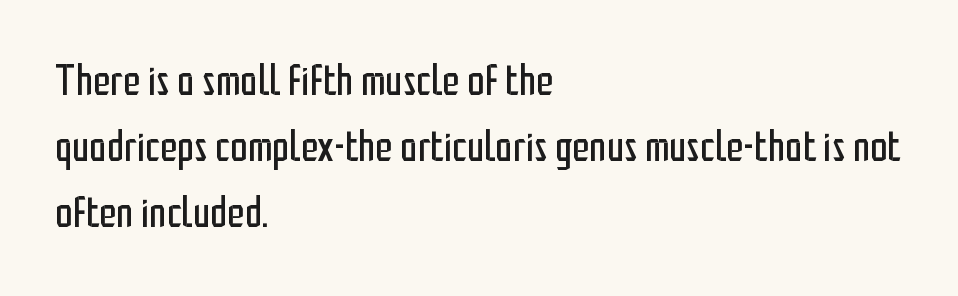
Glyph-to-glyph distance matches everyday printed text. Characters remain perfectly vertical along every line. Reading down the column, the eye jumps a familiar distance to each next line. Type without underlining. Font category for this specimen: sans-serif.
